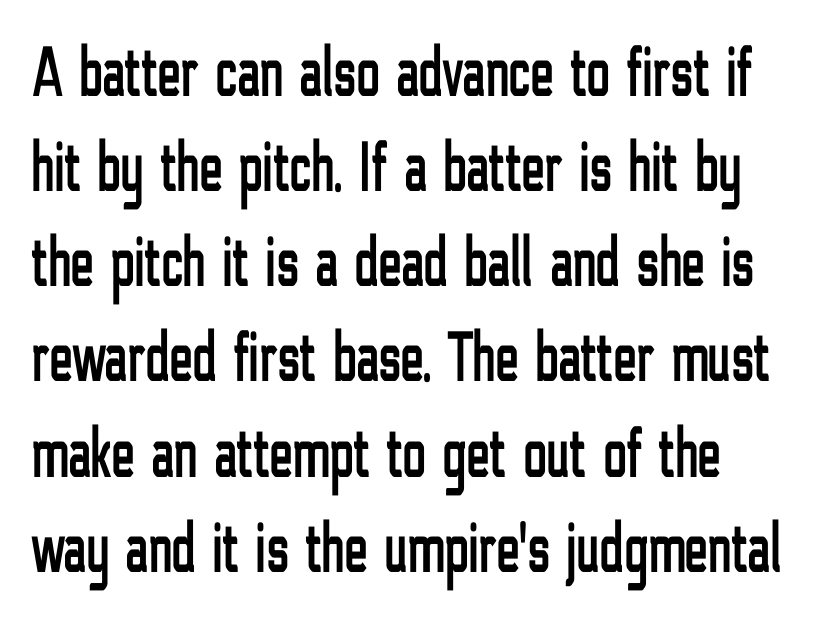
{"serif": "no", "italic": "no", "width": "condensed", "stroke_contrast": "low", "x_height": "medium", "monospaced": "no", "underline": "no", "line_spacing": "normal", "line_spacing_ratio": 1.34, "letter_spacing": "normal", "letter_spacing_em": 0.0, "glyph_px": 71}
